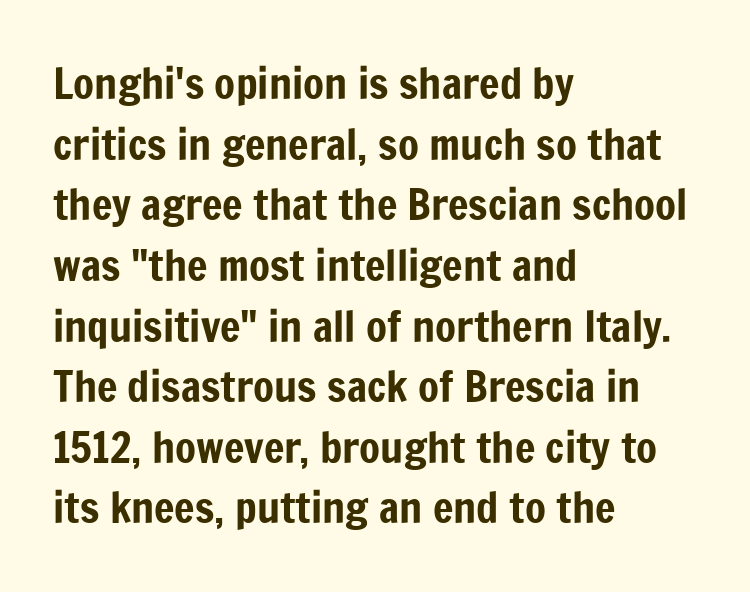
{"serif": "no", "italic": "no", "width": "condensed", "stroke_contrast": "low", "x_height": "medium", "monospaced": "no", "underline": "no", "align": "left", "line_spacing": "normal", "line_spacing_ratio": 1.41, "letter_spacing": "normal", "letter_spacing_em": 0.0, "glyph_px": 43}
